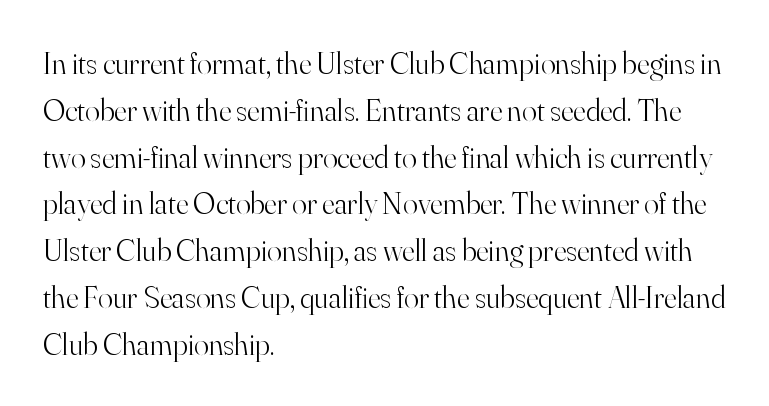
Stroke terminals: seriffed. Do the characters align in a grid? No, the font is proportional. One glance says typical: line gaps are just what's usual. Counters stay open thanks to moderate or lighter strokes.
